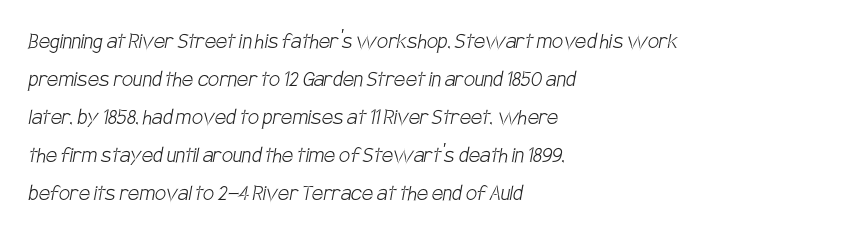
{"bold": "no", "underline": "no", "align": "left", "line_spacing": "normal", "line_spacing_ratio": 1.52, "letter_spacing": "normal", "letter_spacing_em": 0.0, "glyph_px": 25}
